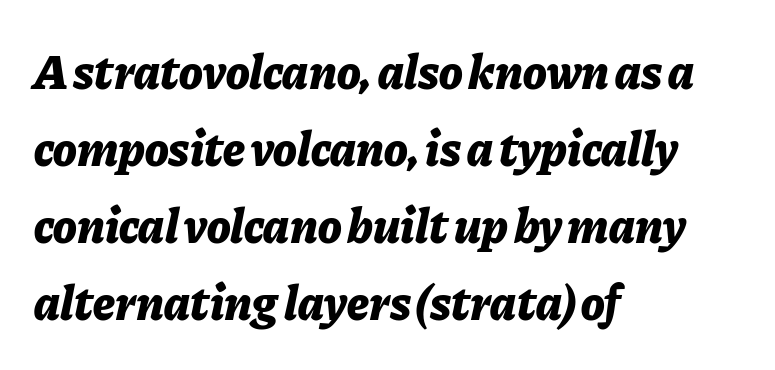
Q: Is the text bold? A: Yes.
Q: Is the text italic (slanted)? A: Yes, it leans right by about 11 degrees.
Q: Is the text underlined? A: No.
Q: How is the paragraph aligned? A: Left-aligned.
Q: Is the spacing between letters normal or unusually wide? A: Normal.
Q: Is the spacing between lines tight, normal or loose? A: Normal.
Q: Width (condensed, normal, or wide)? A: Normal.
Q: Stroke contrast? A: Low.
Q: x-height? A: Medium.
Q: Monospaced? A: No.
